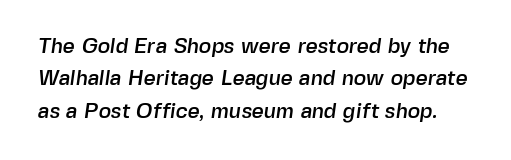
{"underline": "no", "line_spacing": "normal", "line_spacing_ratio": 1.54, "letter_spacing": "normal", "letter_spacing_em": 0.0, "glyph_px": 21}
